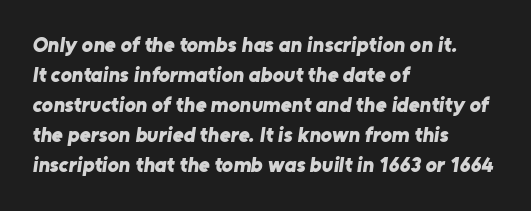
Vertical spacing — default. Strokes here are thick enough to call this a true bold. A typesetter would call this zero additional tracking. The glyphs are unaccompanied by any horizontal stroke below them.
